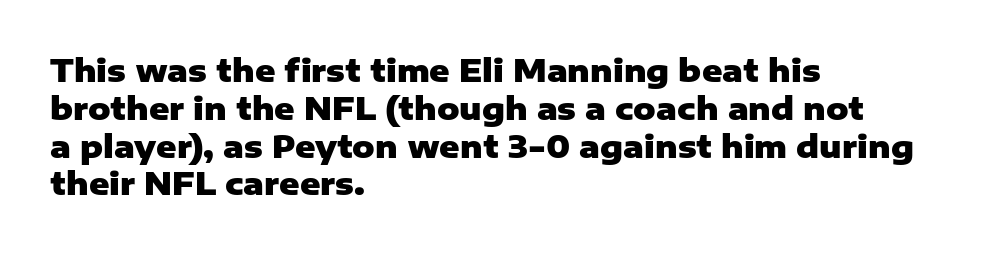
{"serif": "no", "italic": "no", "bold": "yes", "weight": "heavy", "width": "normal", "stroke_contrast": "low", "x_height": "medium", "monospaced": "no", "underline": "no", "align": "left", "line_spacing_ratio": 1.22, "letter_spacing": "normal", "letter_spacing_em": 0.0, "glyph_px": 31}
